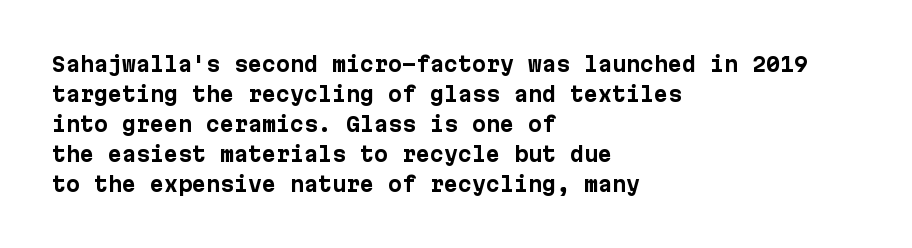
Q: Is the text bold? A: Yes.
Q: Is the text italic (slanted)? A: No, it is upright.
Q: Is the text underlined? A: No.
Q: How is the paragraph aligned? A: Left-aligned.
Q: Is the spacing between letters normal or unusually wide? A: Normal.
Q: Is the spacing between lines tight, normal or loose? A: Normal.
